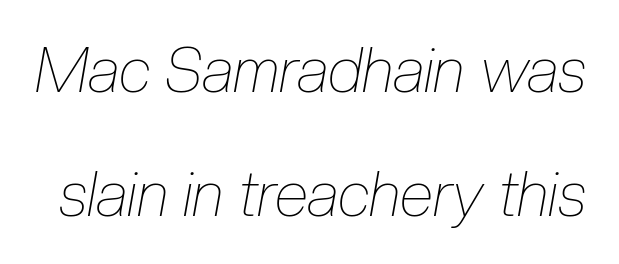
{"italic": "yes", "lean": "right", "slant_degrees": 10, "bold": "no", "weight": "thin", "width": "condensed", "stroke_contrast": "low", "x_height": "medium", "monospaced": "no", "underline": "no", "line_spacing": "loose", "line_spacing_ratio": 2.0, "letter_spacing": "normal", "letter_spacing_em": 0.0, "glyph_px": 62}
